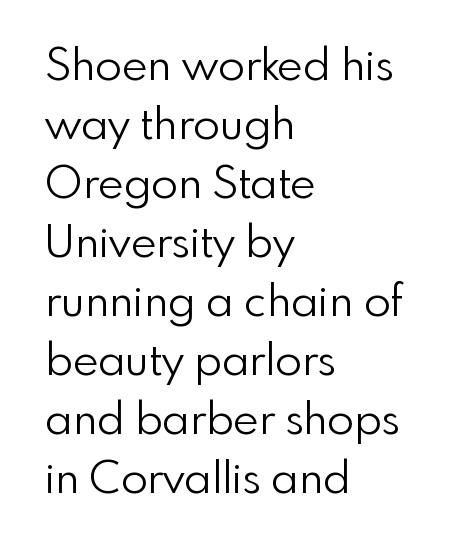
Nothing heavy about these letters — not bold at all. Letters rest on an invisible, unmarked baseline. Proportional: the letters do not fall into vertical columns. This is roman type, the default non-slanted kind.
